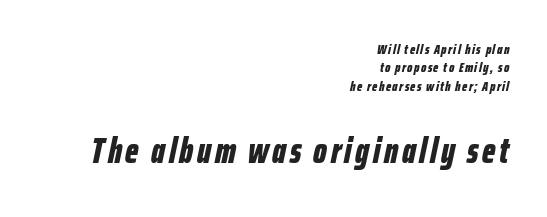
Q: Is the text bold? A: Yes.
Q: Is the text italic (slanted)? A: Yes, it leans right by about 12 degrees.
Q: Is the text underlined? A: No.
Q: How is the paragraph aligned? A: Right-aligned.
Q: Is the spacing between lines tight, normal or loose? A: Normal.
Q: Which block of text is set in a larger size, the first (top) or the second (bottom)? A: The second (bottom) one.
Q: Width (condensed, normal, or wide)? A: Condensed.
Q: Stroke contrast? A: Low.
Q: x-height? A: Medium.
Q: Monospaced? A: No.
